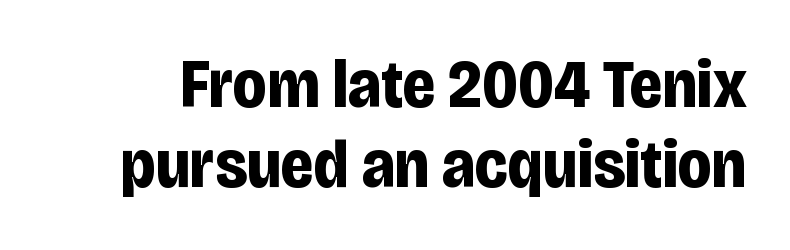
The letters advance in unequal steps, a hallmark of proportional type. Spacing between characters is what you'd get straight out of the box. No italicization has been applied; the sample stays upright. Glance below the letters and you will spot only blank space.
